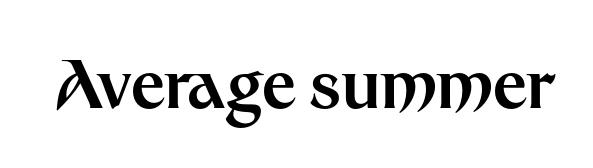
Is there any slant? The stems are plumb. Each glyph is drawn with heavy, bold strokes. Is the letter spacing exaggerated? No — it looks like the ordinary default. Letterform terminals end flat and unadorned throughout the passage. The gap between lines stays unmarked.
